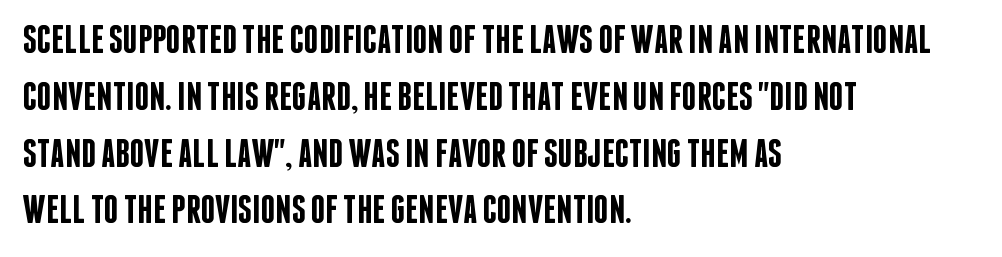
Q: Is the text bold? A: Semi-bold.
Q: Is the text italic (slanted)? A: No, it is upright.
Q: Is the typeface a serif or a sans-serif typeface? A: Sans-serif.
Q: Is the text underlined? A: No.
Q: How is the paragraph aligned? A: Left-aligned.
Q: Is the spacing between letters normal or unusually wide? A: Normal.
Q: Is the spacing between lines tight, normal or loose? A: Normal.
Q: Width (condensed, normal, or wide)? A: Condensed.
Q: Stroke contrast? A: Low.
Q: x-height? A: Large.
Q: Monospaced? A: No.
